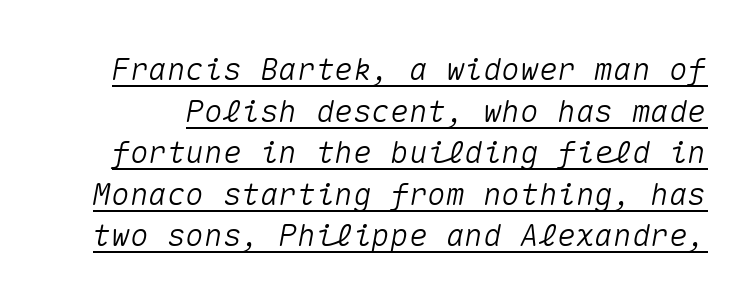
Q: Is the text italic (slanted)? A: Yes, it leans right by about 10 degrees.
Q: Is the text underlined? A: Yes.
Q: Is the spacing between letters normal or unusually wide? A: Normal.
Q: Is the spacing between lines tight, normal or loose? A: Normal.
Q: Width (condensed, normal, or wide)? A: Normal.
Q: Stroke contrast? A: Medium.
Q: x-height? A: Medium.
Q: Monospaced? A: Yes.
